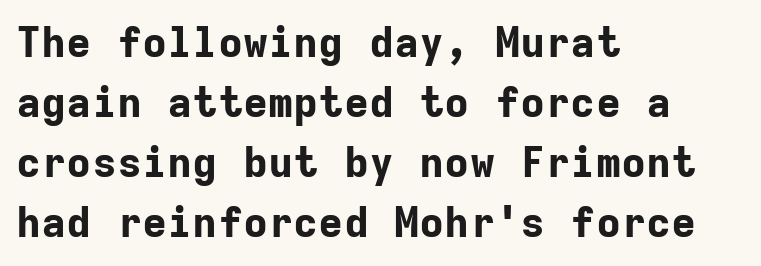
Q: Is the text bold? A: Yes.
Q: Is the text italic (slanted)? A: No, it is upright.
Q: Is the typeface a serif or a sans-serif typeface? A: Sans-serif.
Q: Is the text underlined? A: No.
Q: How is the paragraph aligned? A: Left-aligned.
Q: Is the spacing between letters normal or unusually wide? A: Normal.
Q: Is the spacing between lines tight, normal or loose? A: Normal.
Q: Width (condensed, normal, or wide)? A: Normal.
Q: Stroke contrast? A: Low.
Q: x-height? A: Medium.
Q: Monospaced? A: Yes.
